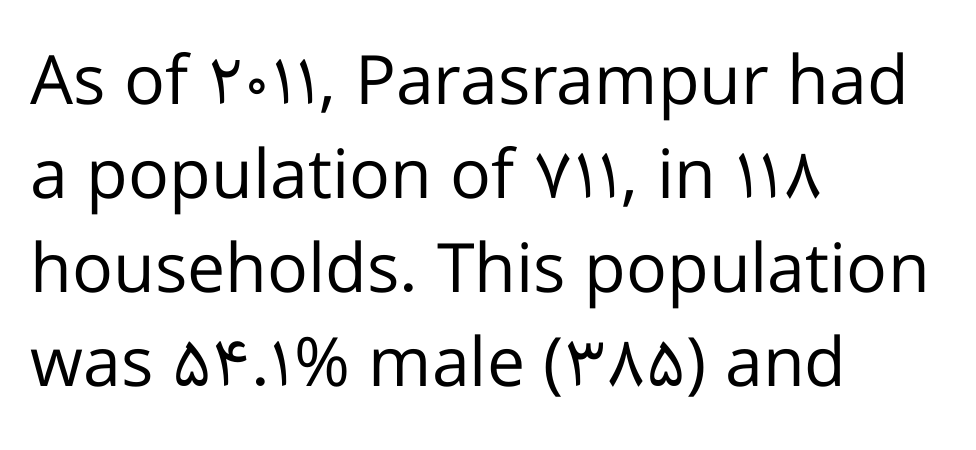
{"serif": "no", "italic": "no", "bold": "no", "weight": "regular", "width": "normal", "stroke_contrast": "low", "x_height": "medium", "monospaced": "no", "underline": "no", "align": "left", "line_spacing": "normal", "line_spacing_ratio": 1.38, "letter_spacing": "normal", "letter_spacing_em": 0.0, "glyph_px": 68}
